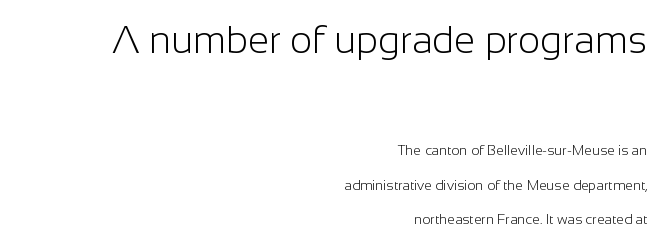
The letterforms sit at book weight or below. Honestly, there is no underline to notice here at all. Note the varied advance widths — an 'i' is clearly narrower than an 'm'. A typesetter would mark this as roman, not italic.
